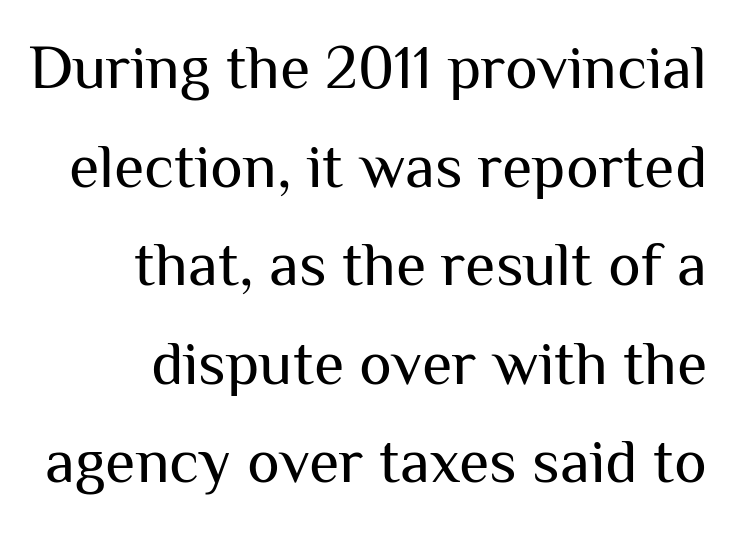
{"serif": "no", "italic": "no", "bold": "no", "weight": "regular", "width": "normal", "stroke_contrast": "medium", "x_height": "medium", "monospaced": "no", "underline": "no", "align": "right", "line_spacing": "normal", "line_spacing_ratio": 1.59, "letter_spacing": "normal", "letter_spacing_em": 0.0, "glyph_px": 62}
